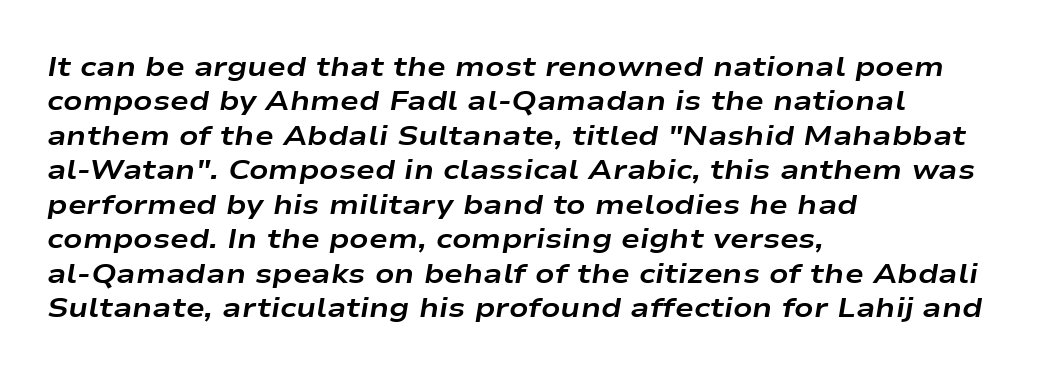
Q: Is the text bold? A: Yes.
Q: Is the text italic (slanted)? A: Yes, it leans right by about 9 degrees.
Q: Is the text underlined? A: No.
Q: How is the paragraph aligned? A: Left-aligned.
Q: Is the spacing between letters normal or unusually wide? A: Normal.
Q: Width (condensed, normal, or wide)? A: Wide.
Q: Stroke contrast? A: Low.
Q: x-height? A: Medium.
Q: Monospaced? A: No.
